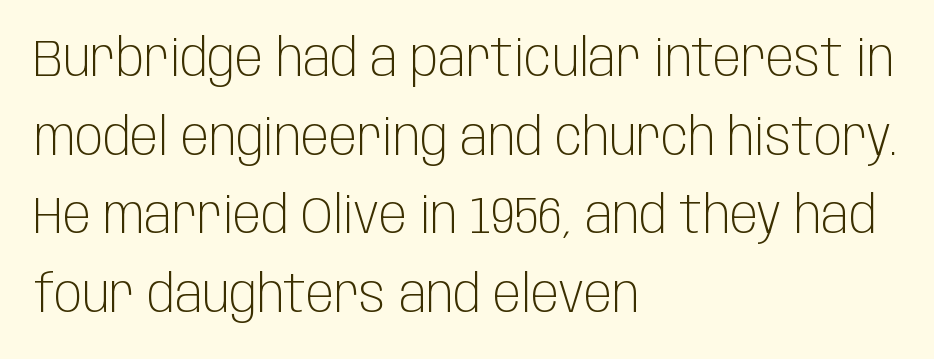
The image shows 52 px light, condensed sans-serif type, upright; set left-aligned, normal line spacing (1.51x), normal letter spacing, not underlined; low stroke contrast and a large x-height.
